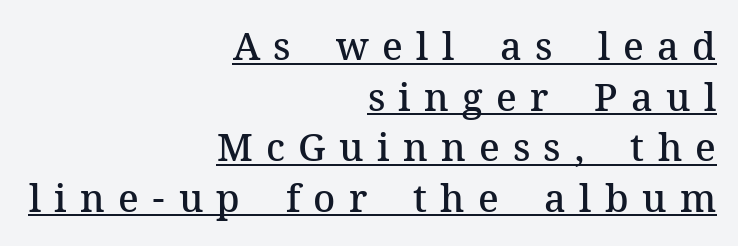
Heft: intermediate — a semibold. A flush-right, rag-left setting is used for this passage. You could not count columns in this text — the font is proportionally spaced. In terms of letterspacing, this is a distinctly airy, spread setting. Regarding leading, the lines here are spaced in the standard way.
